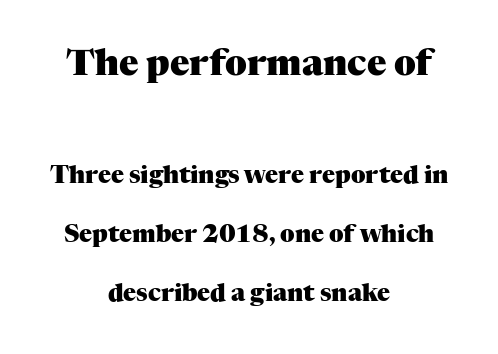
The image shows 36 px heavy serif type, upright; set centered, loose line spacing (2.45x), normal letter spacing, not underlined; the first (top) block is 1.5x larger; medium stroke contrast and a medium x-height.
